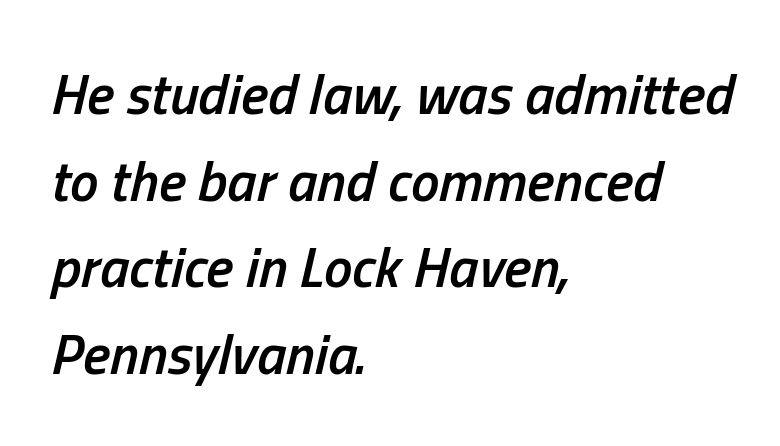
Q: Is the text bold? A: Semi-bold.
Q: Is the text italic (slanted)? A: Yes, it leans right by about 13 degrees.
Q: Is the text underlined? A: No.
Q: How is the paragraph aligned? A: Left-aligned.
Q: Is the spacing between letters normal or unusually wide? A: Normal.
Q: Is the spacing between lines tight, normal or loose? A: Normal.
Q: Width (condensed, normal, or wide)? A: Condensed.
Q: Stroke contrast? A: Low.
Q: x-height? A: Medium.
Q: Monospaced? A: No.
